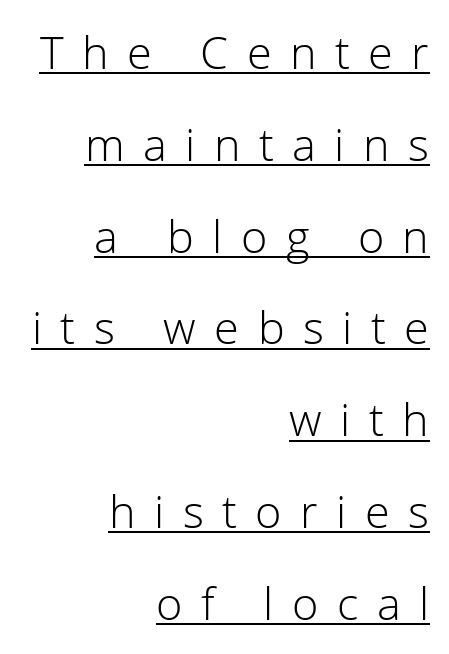
Q: Is the text bold? A: No.
Q: Is the text italic (slanted)? A: No, it is upright.
Q: Is the typeface a serif or a sans-serif typeface? A: Sans-serif.
Q: Is the text underlined? A: Yes.
Q: How is the paragraph aligned? A: Right-aligned.
Q: Is the spacing between letters normal or unusually wide? A: Unusually wide.
Q: Is the spacing between lines tight, normal or loose? A: Loose.
Q: Width (condensed, normal, or wide)? A: Normal.
Q: Stroke contrast? A: Low.
Q: x-height? A: Medium.
Q: Monospaced? A: No.
